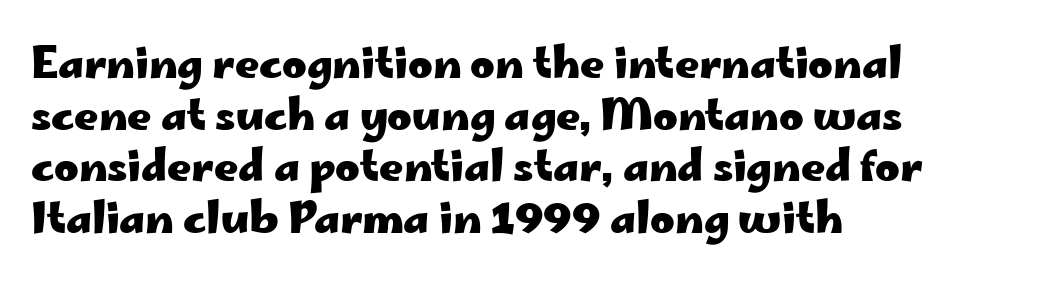
{"serif": "no", "italic": "no", "bold": "yes", "weight": "heavy", "width": "wide", "stroke_contrast": "low", "x_height": "small", "monospaced": "no", "underline": "no", "align": "left", "line_spacing_ratio": 1.23, "letter_spacing": "normal", "letter_spacing_em": 0.0, "glyph_px": 42}
